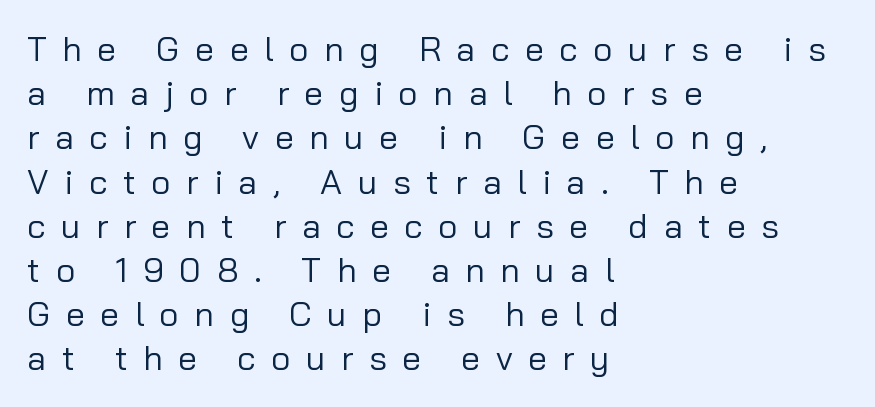
Every stem runs plumb, perpendicular to the baseline. The rendering uses a moderate line-height, typical for paragraphs. Heaviness? Minimal to ordinary, like unemphasized prose. The rendering uses natural spacing where letterforms have individual widths.
